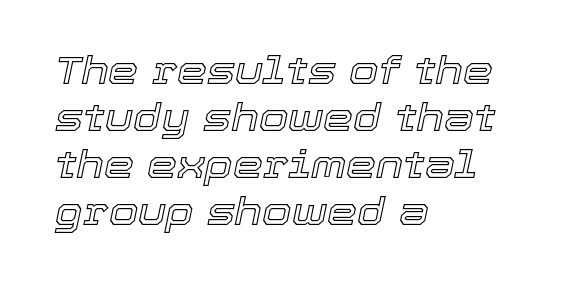
{"italic": "yes", "lean": "right", "slant_degrees": 12, "width": "normal", "x_height": "medium", "monospaced": "no", "underline": "no", "align": "left", "line_spacing_ratio": 1.24, "letter_spacing": "normal", "letter_spacing_em": 0.0, "glyph_px": 38}
